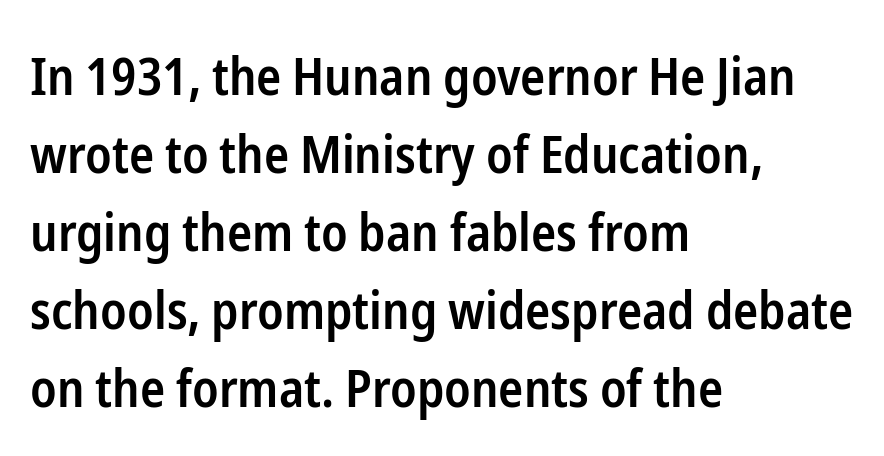
Q: Is the text bold? A: Semi-bold.
Q: Is the text italic (slanted)? A: No, it is upright.
Q: Is the typeface a serif or a sans-serif typeface? A: Sans-serif.
Q: Is the text underlined? A: No.
Q: How is the paragraph aligned? A: Left-aligned.
Q: Is the spacing between letters normal or unusually wide? A: Normal.
Q: Is the spacing between lines tight, normal or loose? A: Normal.
Q: Width (condensed, normal, or wide)? A: Condensed.
Q: Stroke contrast? A: Low.
Q: x-height? A: Medium.
Q: Monospaced? A: No.
